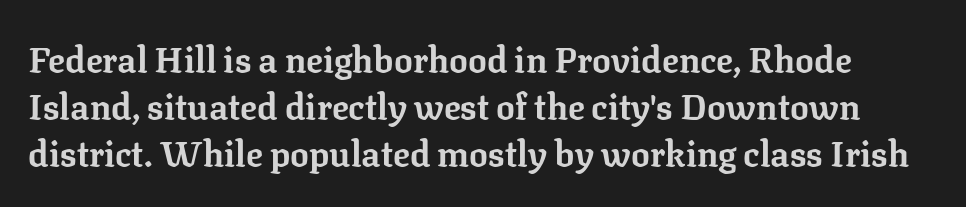
{"serif": "yes", "italic": "no", "bold": "yes", "weight": "bold", "width": "normal", "stroke_contrast": "low", "x_height": "medium", "monospaced": "no", "underline": "no", "line_spacing": "normal", "line_spacing_ratio": 1.35, "letter_spacing": "normal", "letter_spacing_em": 0.0, "glyph_px": 35}
